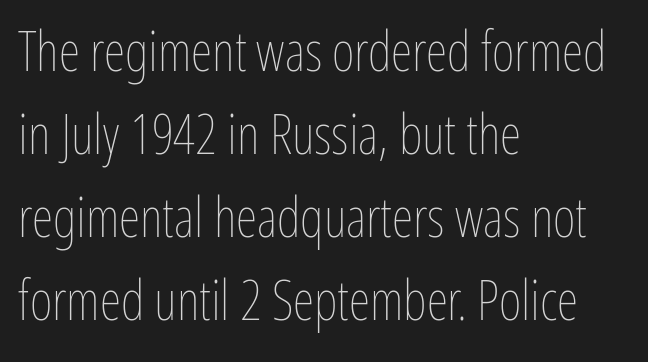
The image shows 55 px thin, condensed type, upright; set left-aligned, normal line spacing (1.51x), normal letter spacing, not underlined; low stroke contrast and a medium x-height.
